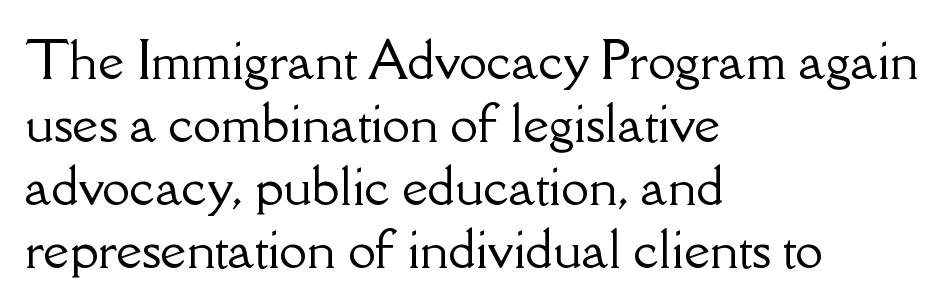
Q: Is the text italic (slanted)? A: No, it is upright.
Q: Is the typeface a serif or a sans-serif typeface? A: Serif.
Q: Is the text underlined? A: No.
Q: How is the paragraph aligned? A: Left-aligned.
Q: Is the spacing between letters normal or unusually wide? A: Normal.
Q: Is the spacing between lines tight, normal or loose? A: Normal.
Q: Width (condensed, normal, or wide)? A: Normal.
Q: Stroke contrast? A: Low.
Q: x-height? A: Small.
Q: Monospaced? A: No.
